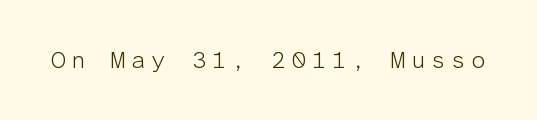
{"italic": "no", "bold": "no", "underline": "no", "letter_spacing": "wide", "letter_spacing_em": 0.2, "glyph_px": 24}
